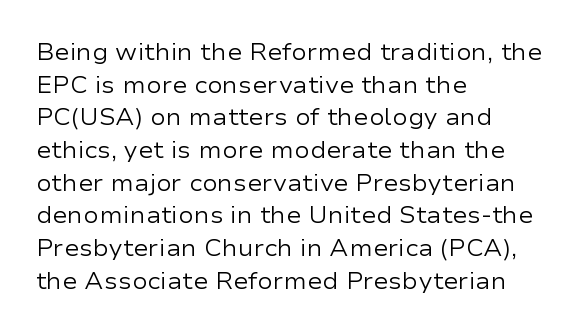
The image shows 23 px text type, upright; set left-aligned, normal line spacing (1.42x), normal letter spacing, not underlined.
